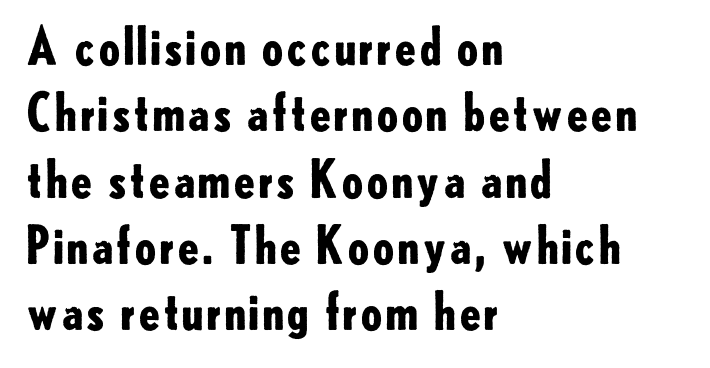
Compared with typical body copy, the letter spacing here is the same. A sans-serif font was chosen for this passage. A typesetter would call this proportional, since set widths differ per character. Line starts are locked; line ends wander. The letters stand upright; this is a roman face. This block has exactly the height ordinary leading produces.
